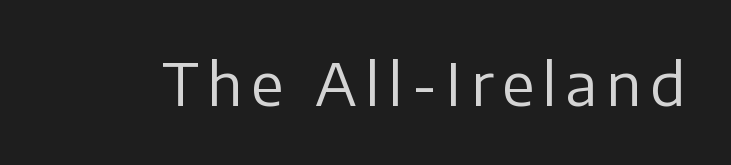
Q: Is the text bold? A: No.
Q: Is the text italic (slanted)? A: No, it is upright.
Q: Is the typeface a serif or a sans-serif typeface? A: Sans-serif.
Q: Is the text underlined? A: No.
Q: Width (condensed, normal, or wide)? A: Normal.
Q: Stroke contrast? A: Low.
Q: x-height? A: Medium.
Q: Monospaced? A: No.
